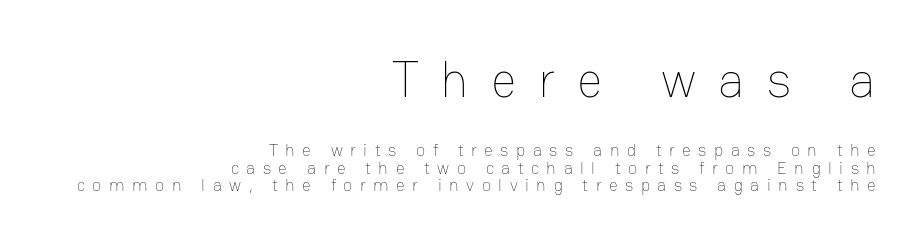
Q: Is the text bold? A: No.
Q: Is the text italic (slanted)? A: No, it is upright.
Q: Is the text underlined? A: No.
Q: How is the paragraph aligned? A: Right-aligned.
Q: Is the spacing between letters normal or unusually wide? A: Unusually wide.
Q: Is the spacing between lines tight, normal or loose? A: Tight.
Q: Which block of text is set in a larger size, the first (top) or the second (bottom)? A: The first (top) one.
Q: Width (condensed, normal, or wide)? A: Normal.
Q: Stroke contrast? A: Low.
Q: x-height? A: Medium.
Q: Monospaced? A: No.
